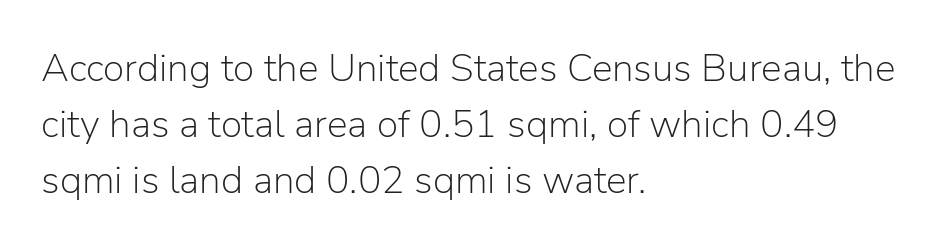
The image shows 39 px light sans-serif type, upright; set left-aligned, normal line spacing (1.43x), normal letter spacing, not underlined; low stroke contrast and a medium x-height.
